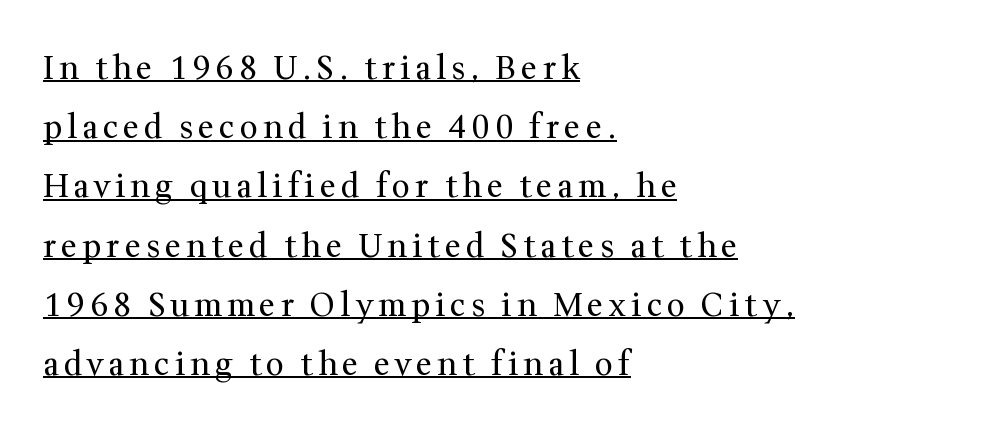
Q: Is the text bold? A: No.
Q: Is the text italic (slanted)? A: No, it is upright.
Q: Is the typeface a serif or a sans-serif typeface? A: Serif.
Q: Is the text underlined? A: Yes.
Q: How is the paragraph aligned? A: Left-aligned.
Q: Width (condensed, normal, or wide)? A: Normal.
Q: Stroke contrast? A: Medium.
Q: x-height? A: Medium.
Q: Monospaced? A: No.
